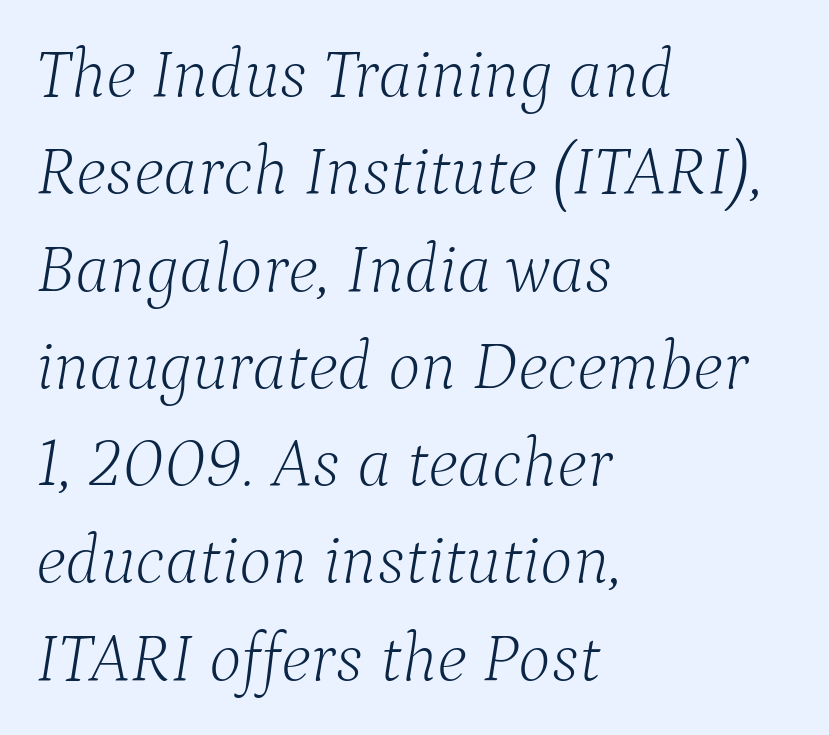
{"serif": "yes", "italic": "yes", "lean": "right", "slant_degrees": 9, "bold": "no", "weight": "light", "width": "normal", "stroke_contrast": "low", "x_height": "medium", "monospaced": "no", "underline": "no", "align": "left", "line_spacing": "normal", "line_spacing_ratio": 1.41, "letter_spacing": "normal", "letter_spacing_em": 0.0, "glyph_px": 69}
